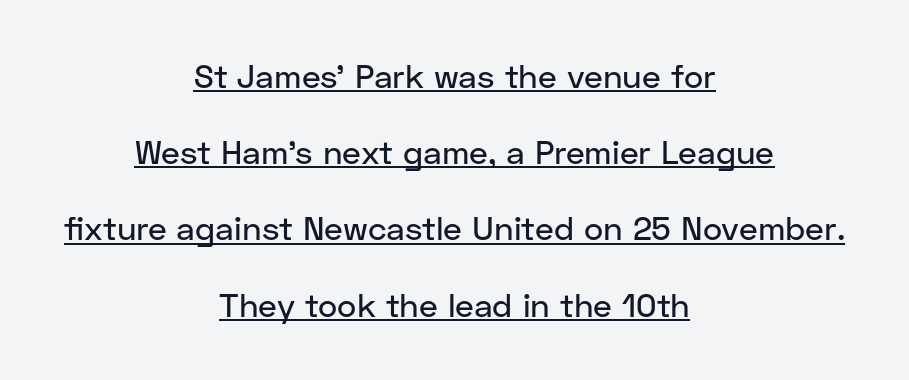
These lines are rendered in a variable-pitch font. A typographer would call this underscored text. No feet cap the strokes, marking this as sans-serif type. The passage is arranged like a title page — every line centered. One glance says open: line gaps are wider than usual. Letter spacing: default.
